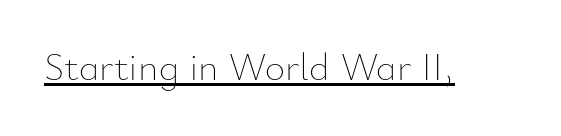
The string is rendered with underlining switched on. Do the characters align in a grid? No, the font is proportional. No heavy texture on the line: the type isn't bold. Every stem runs plumb, perpendicular to the baseline.
